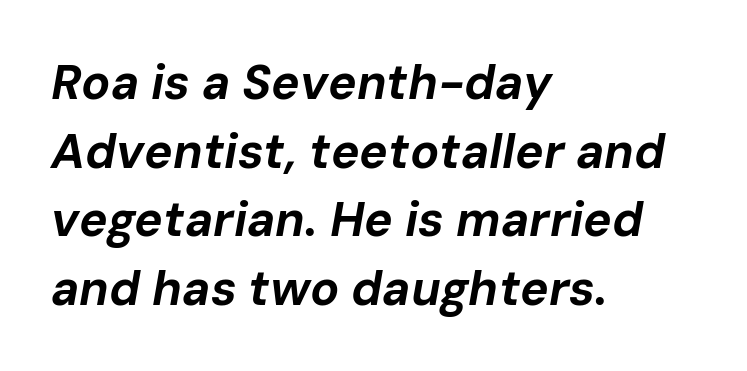
Q: Is the text bold? A: Yes.
Q: Is the text italic (slanted)? A: Yes, it leans right by about 10 degrees.
Q: Is the text underlined? A: No.
Q: How is the paragraph aligned? A: Left-aligned.
Q: Is the spacing between letters normal or unusually wide? A: Normal.
Q: Is the spacing between lines tight, normal or loose? A: Normal.
Q: Width (condensed, normal, or wide)? A: Normal.
Q: Stroke contrast? A: Low.
Q: x-height? A: Medium.
Q: Monospaced? A: No.
